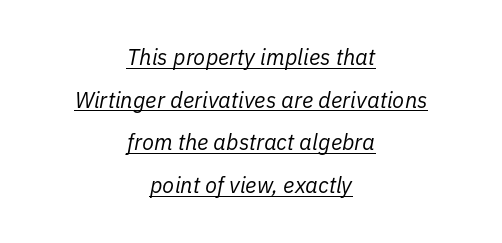
The typesetter chose a symmetrical, centered arrangement here. The face used here is rendered with its standard letterfit. Reading down the column, the eye jumps a long way to each next line. The text carries the slant typical of an italic or oblique font. The passage shown is underscored from start to finish.
